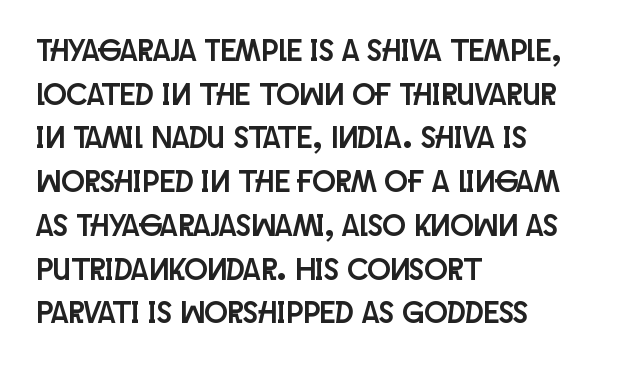
{"serif": "no", "italic": "no", "width": "condensed", "stroke_contrast": "low", "x_height": "large", "monospaced": "no", "underline": "no", "align": "left", "line_spacing": "normal", "line_spacing_ratio": 1.41, "letter_spacing": "normal", "letter_spacing_em": 0.0, "glyph_px": 31}
